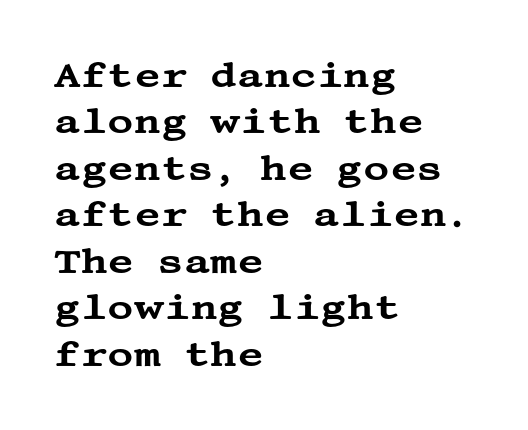
Beneath every word, the page is bare. Vertical spacing — default. How are the letters spaced? Ordinarily, with no added tracking. Caption: multi-line text, flush left, ragged right.
